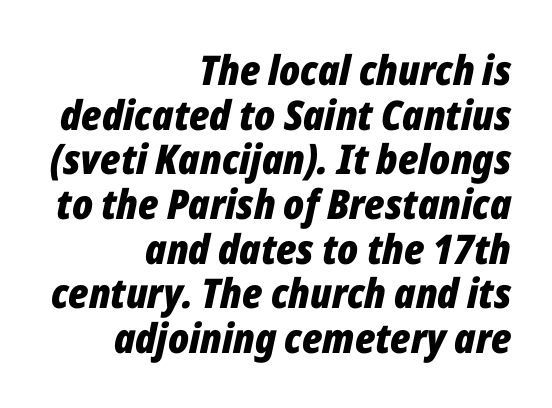
The image shows 41 px bold, condensed type, italic (leaning right); set right-aligned, tight line spacing (1.09x), normal letter spacing, not underlined; low stroke contrast and a medium x-height.
